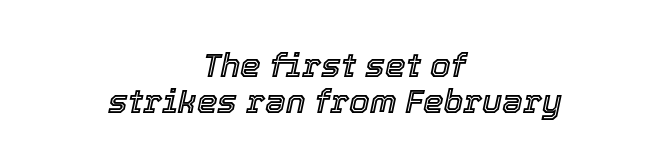
Q: Is the text italic (slanted)? A: Yes, it leans right by about 12 degrees.
Q: Is the text underlined? A: No.
Q: How is the paragraph aligned? A: Centered.
Q: Is the spacing between letters normal or unusually wide? A: Normal.
Q: Is the spacing between lines tight, normal or loose? A: Tight.
Q: Width (condensed, normal, or wide)? A: Normal.
Q: x-height? A: Medium.
Q: Monospaced? A: No.
